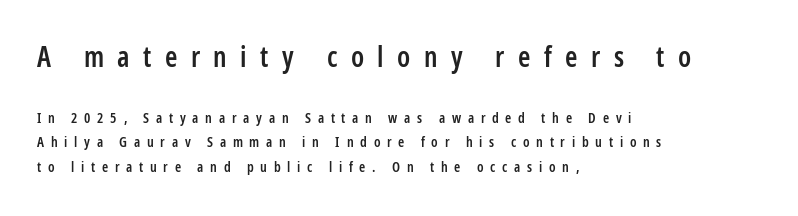
The image shows 28 px semibold, condensed sans-serif type, upright; set left-aligned, line spacing 1.74x, unusually wide letter spacing (+0.48 em), not underlined; the first (top) block is 2.0x larger; low stroke contrast and a medium x-height.
